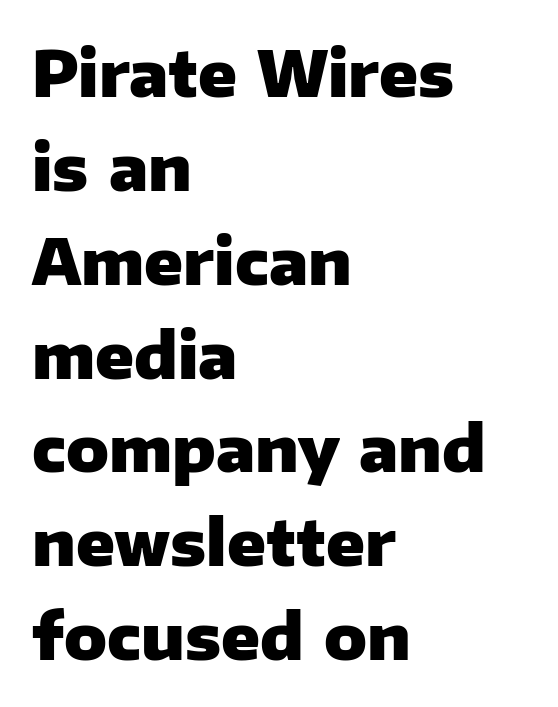
Q: Is the text bold? A: Yes.
Q: Is the text italic (slanted)? A: No, it is upright.
Q: Is the typeface a serif or a sans-serif typeface? A: Sans-serif.
Q: Is the text underlined? A: No.
Q: How is the paragraph aligned? A: Left-aligned.
Q: Is the spacing between letters normal or unusually wide? A: Normal.
Q: Is the spacing between lines tight, normal or loose? A: Normal.
Q: Width (condensed, normal, or wide)? A: Normal.
Q: Stroke contrast? A: Low.
Q: x-height? A: Medium.
Q: Monospaced? A: No.
